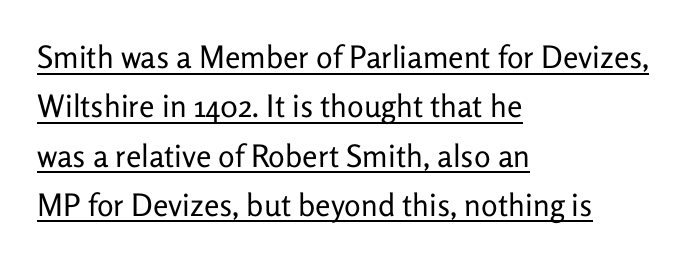
Q: Is the text bold? A: No.
Q: Is the text italic (slanted)? A: No, it is upright.
Q: Is the typeface a serif or a sans-serif typeface? A: Sans-serif.
Q: Is the text underlined? A: Yes.
Q: How is the paragraph aligned? A: Left-aligned.
Q: Is the spacing between letters normal or unusually wide? A: Normal.
Q: Is the spacing between lines tight, normal or loose? A: Normal.
Q: Width (condensed, normal, or wide)? A: Normal.
Q: Stroke contrast? A: Low.
Q: x-height? A: Medium.
Q: Monospaced? A: No.
